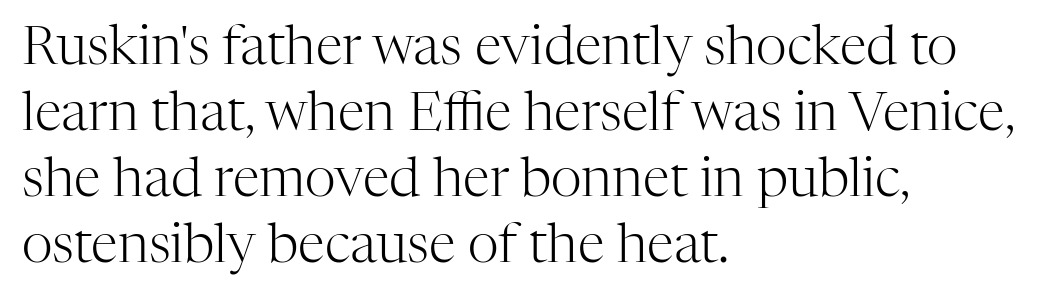
The image shows 54 px light serif type, upright; set left-aligned, line spacing 1.22x, normal letter spacing, not underlined; high stroke contrast and a medium x-height.
